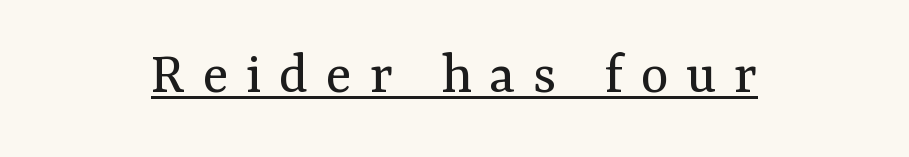
The image shows 60 px regular-weight serif type, upright; set centered, unusually wide letter spacing (+0.29 em), underlined; medium stroke contrast and a medium x-height.
